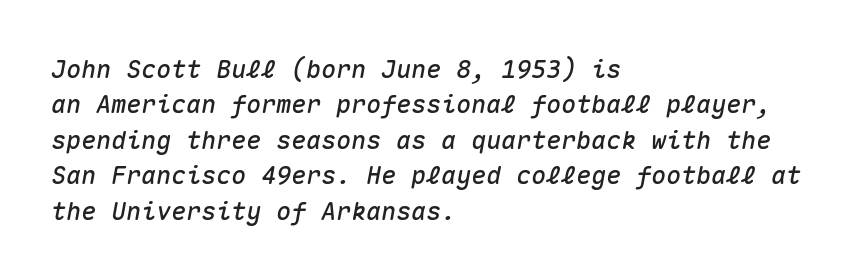
The lines in this sample share a left origin and differ only in where they stop. Spacing between characters is what you'd get straight out of the box. Is the type slanted? Yes — the strokes lean at a clear angle. A typesetter would call this leading conventional body-copy spacing.
